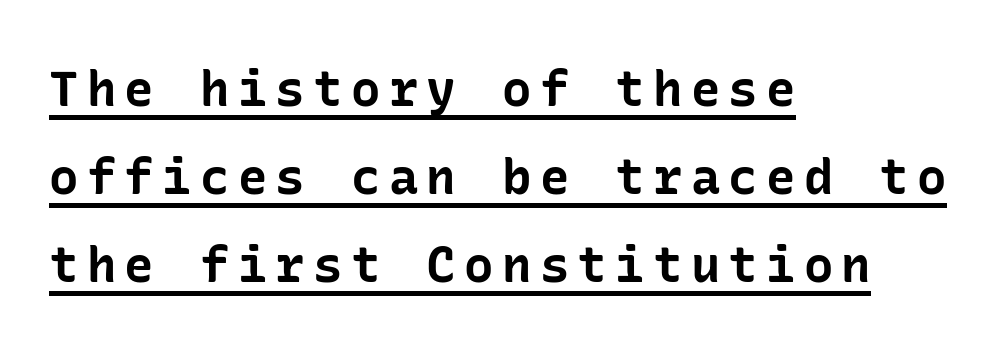
Q: Is the text bold? A: Yes.
Q: Is the text italic (slanted)? A: No, it is upright.
Q: Is the typeface a serif or a sans-serif typeface? A: Sans-serif.
Q: Is the text underlined? A: Yes.
Q: How is the paragraph aligned? A: Left-aligned.
Q: Width (condensed, normal, or wide)? A: Normal.
Q: Stroke contrast? A: Low.
Q: x-height? A: Medium.
